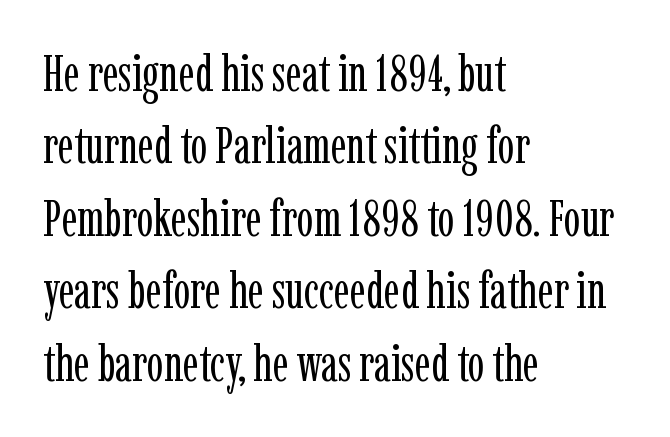
The image shows 50 px regular-weight, condensed serif type, upright; set left-aligned, normal line spacing (1.45x), normal letter spacing, not underlined; low stroke contrast and a medium x-height.
